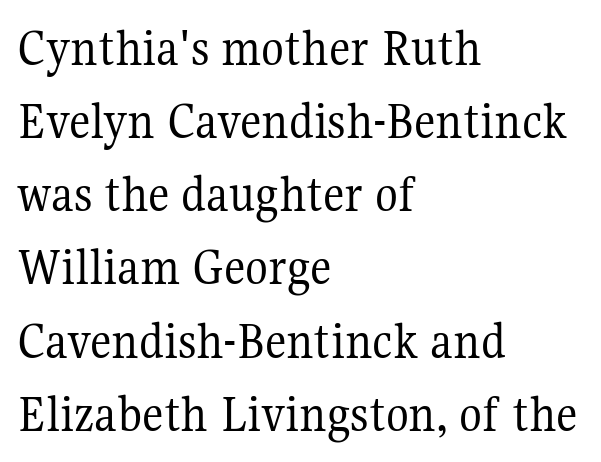
Q: Is the text bold? A: No.
Q: Is the text italic (slanted)? A: No, it is upright.
Q: Is the typeface a serif or a sans-serif typeface? A: Serif.
Q: Is the text underlined? A: No.
Q: How is the paragraph aligned? A: Left-aligned.
Q: Is the spacing between letters normal or unusually wide? A: Normal.
Q: Is the spacing between lines tight, normal or loose? A: Normal.
Q: Width (condensed, normal, or wide)? A: Normal.
Q: Stroke contrast? A: Medium.
Q: x-height? A: Medium.
Q: Monospaced? A: No.
